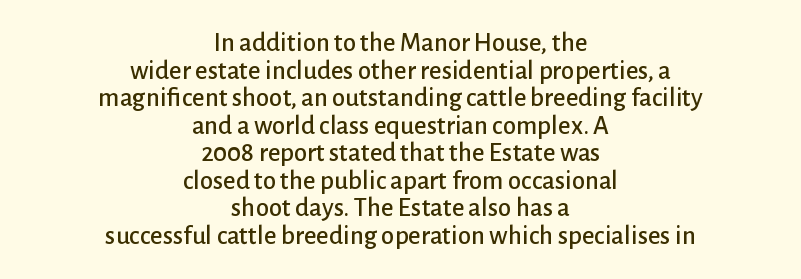
Vertical spacing — tight. This sample uses plain, unmodified letter spacing. Rule under the text: the space is simply empty. This sample is center-justified, so both line endings float freely.
